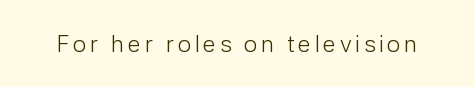
Only glyphs here, with clear space below each row. Posture: upright roman. The font is comparable to plain body text, perhaps lighter.
